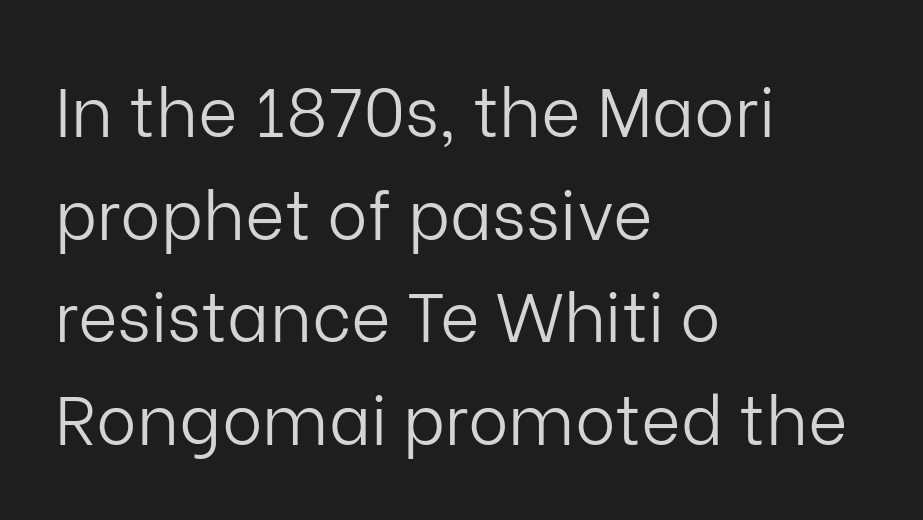
The image shows 68 px light sans-serif type, upright; set left-aligned, normal line spacing (1.51x), normal letter spacing, not underlined; low stroke contrast and a medium x-height.
